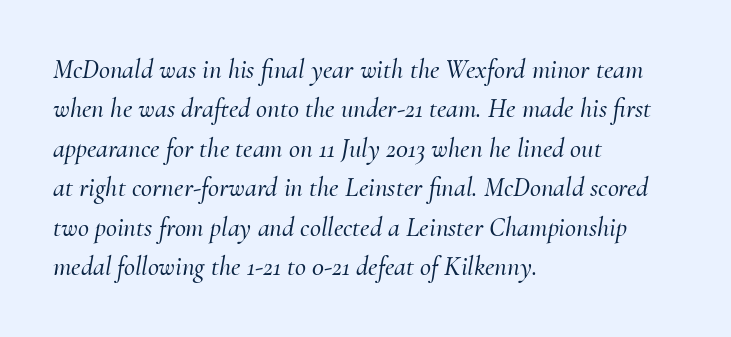
The image shows 27 px text type, italic (leaning right); set left-aligned, normal line spacing (1.46x), normal letter spacing, not underlined.
